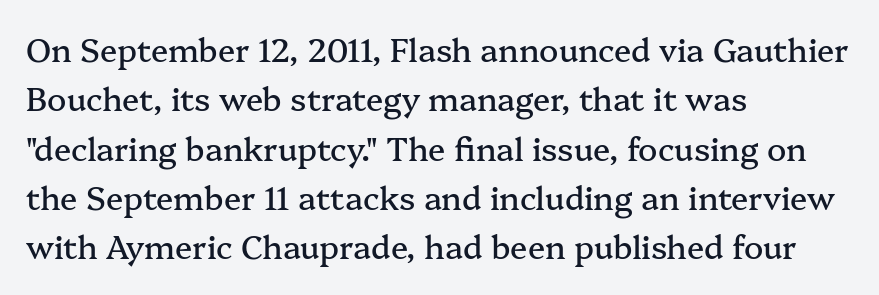
The image shows 32 px serif type, upright; set left-aligned, normal line spacing (1.54x), normal letter spacing, not underlined; medium stroke contrast and a medium x-height.
